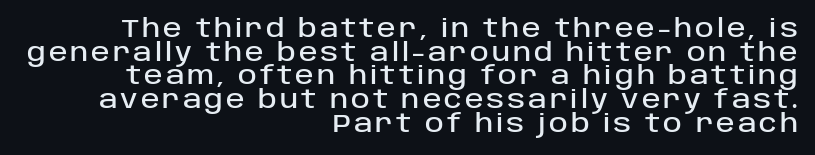
Check under the words: just untouched page. Horizontal bands of white between lines are thin slivers. Does the copy run flush right? Yes — the right margin is perfectly even. This is roman type, the default non-slanted kind.
